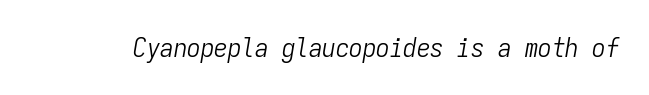
Rendered with sloped, italic letterforms. The strokes carry an ordinary text weight at most. How are the letters spaced? Ordinarily, with no added tracking. The zone under the glyphs is completely vacant.
